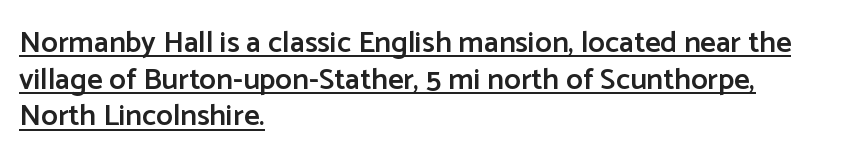
{"serif": "no", "italic": "no", "bold": "semi", "weight": "semibold", "width": "normal", "stroke_contrast": "low", "x_height": "medium", "monospaced": "no", "underline": "yes", "align": "left", "line_spacing_ratio": 1.22, "letter_spacing": "normal", "letter_spacing_em": 0.0, "glyph_px": 30}
